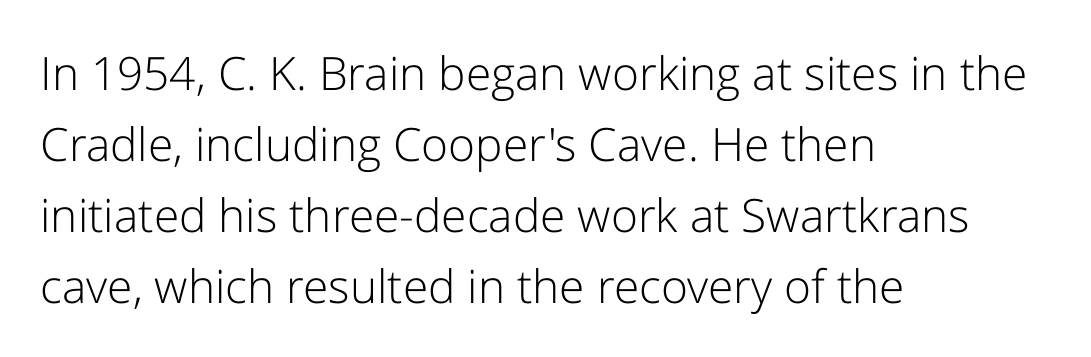
Q: Is the text bold? A: No.
Q: Is the text italic (slanted)? A: No, it is upright.
Q: Is the typeface a serif or a sans-serif typeface? A: Sans-serif.
Q: Is the text underlined? A: No.
Q: How is the paragraph aligned? A: Left-aligned.
Q: Is the spacing between letters normal or unusually wide? A: Normal.
Q: Is the spacing between lines tight, normal or loose? A: Normal.
Q: Width (condensed, normal, or wide)? A: Normal.
Q: Stroke contrast? A: Low.
Q: x-height? A: Medium.
Q: Monospaced? A: No.
